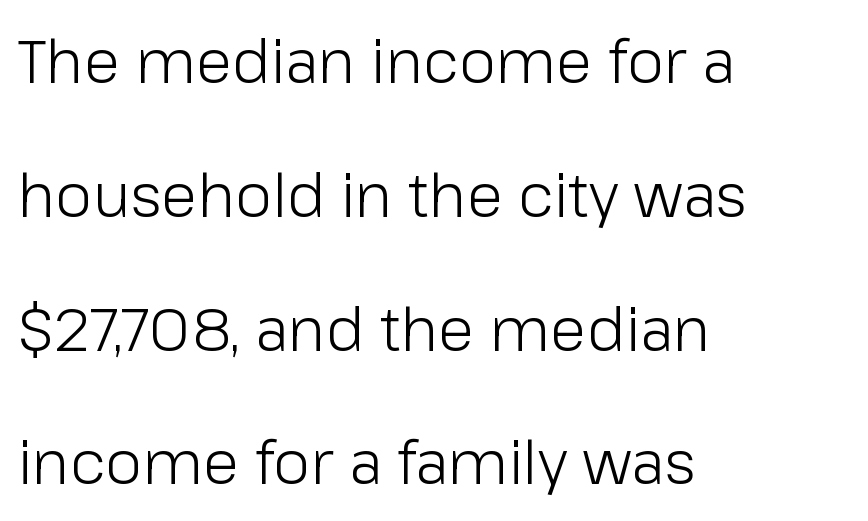
Q: Is the text bold? A: No.
Q: Is the text italic (slanted)? A: No, it is upright.
Q: Is the typeface a serif or a sans-serif typeface? A: Sans-serif.
Q: Is the text underlined? A: No.
Q: How is the paragraph aligned? A: Left-aligned.
Q: Is the spacing between letters normal or unusually wide? A: Normal.
Q: Is the spacing between lines tight, normal or loose? A: Loose.
Q: Width (condensed, normal, or wide)? A: Normal.
Q: Stroke contrast? A: Low.
Q: x-height? A: Medium.
Q: Monospaced? A: No.
